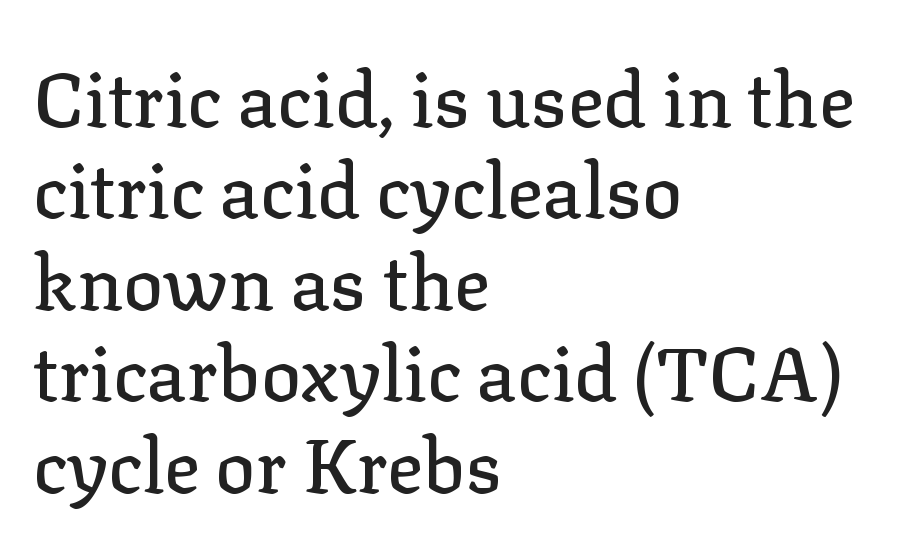
Is this a fixed-width face? No — the glyphs have proportional, varying widths. Observe the ordinary spacing: letters are neighbours, not strangers. Alignment: flush left. Little horizontal feet cap the strokes, marking this as serif type.
